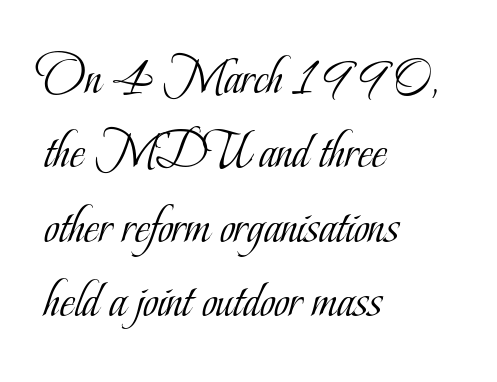
This rendering employs a face with finishing strokes, i.e., a serif. Does the leading feel generous? No, just average. Does the copy run flush right? No — it runs flush left.
